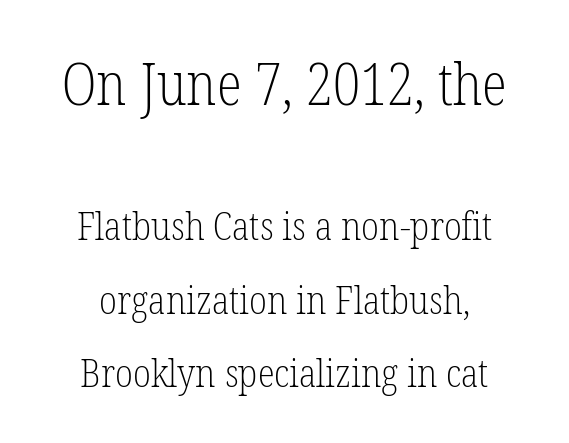
Q: Is the text bold? A: No.
Q: Is the text italic (slanted)? A: No, it is upright.
Q: Is the typeface a serif or a sans-serif typeface? A: Serif.
Q: Is the text underlined? A: No.
Q: How is the paragraph aligned? A: Centered.
Q: Is the spacing between letters normal or unusually wide? A: Normal.
Q: Which block of text is set in a larger size, the first (top) or the second (bottom)? A: The first (top) one.
Q: Width (condensed, normal, or wide)? A: Condensed.
Q: Stroke contrast? A: Low.
Q: x-height? A: Medium.
Q: Monospaced? A: No.
